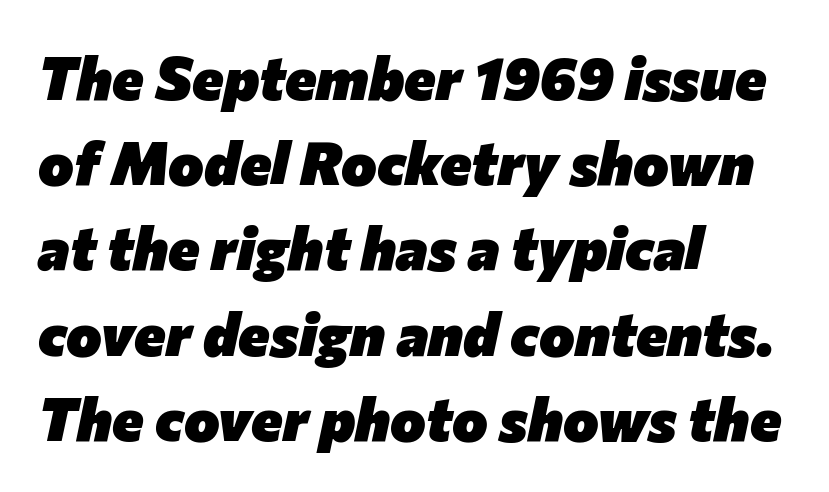
The image shows 60 px heavy type, italic (leaning right); set left-aligned, normal line spacing (1.42x), normal letter spacing, not underlined; low stroke contrast and a medium x-height.
